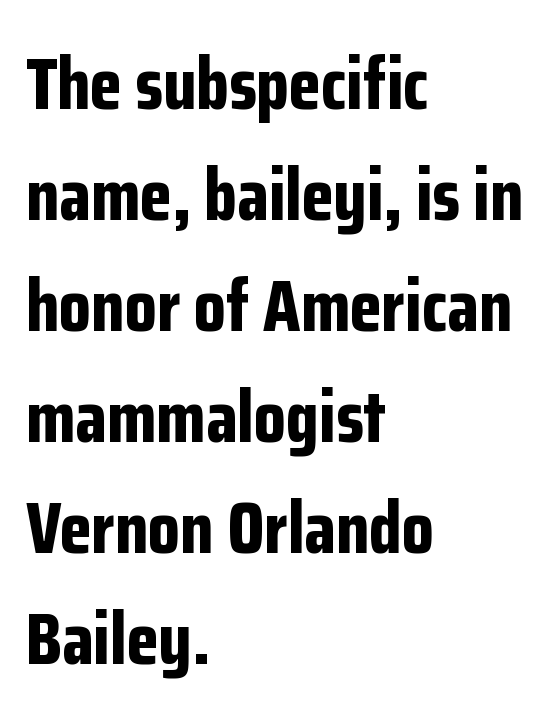
Q: Is the text bold? A: Yes.
Q: Is the text italic (slanted)? A: No, it is upright.
Q: Is the typeface a serif or a sans-serif typeface? A: Sans-serif.
Q: Is the text underlined? A: No.
Q: How is the paragraph aligned? A: Left-aligned.
Q: Is the spacing between letters normal or unusually wide? A: Normal.
Q: Is the spacing between lines tight, normal or loose? A: Normal.
Q: Width (condensed, normal, or wide)? A: Condensed.
Q: Stroke contrast? A: Low.
Q: x-height? A: Medium.
Q: Monospaced? A: No.
